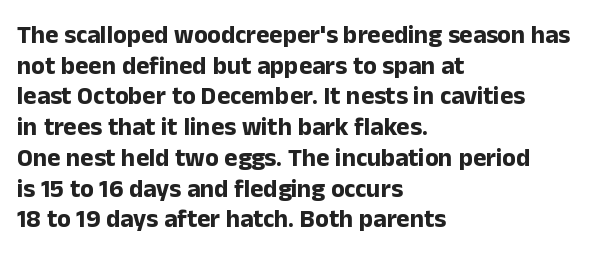
The image shows 25 px bold type, upright; set left-aligned, line spacing 1.23x, normal letter spacing, not underlined.
